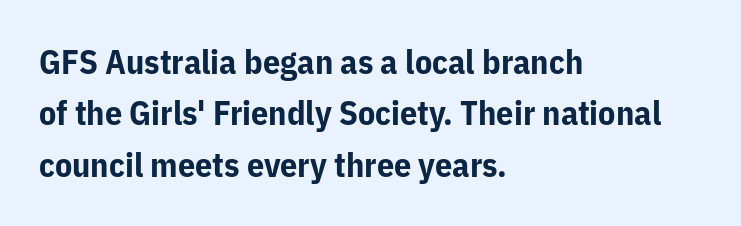
{"serif": "no", "italic": "no", "bold": "yes", "weight": "bold", "width": "normal", "stroke_contrast": "low", "x_height": "medium", "monospaced": "no", "underline": "no", "align": "left", "line_spacing": "normal", "line_spacing_ratio": 1.51, "letter_spacing": "normal", "letter_spacing_em": 0.0, "glyph_px": 34}
